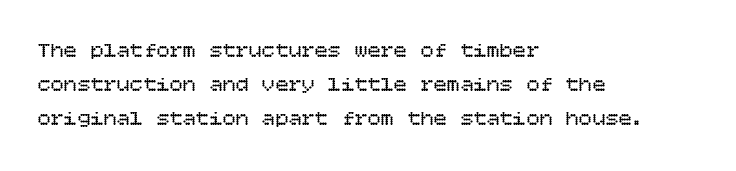
{"italic": "no", "bold": "no", "underline": "no", "align": "left", "line_spacing": "normal", "line_spacing_ratio": 1.54, "letter_spacing": "normal", "letter_spacing_em": 0.0, "glyph_px": 22}
